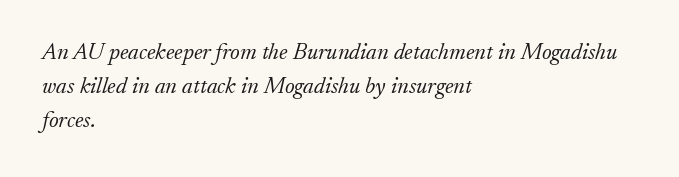
The image shows 23 px text type, italic (leaning right); set left-aligned, normal line spacing (1.48x), normal letter spacing, not underlined.
